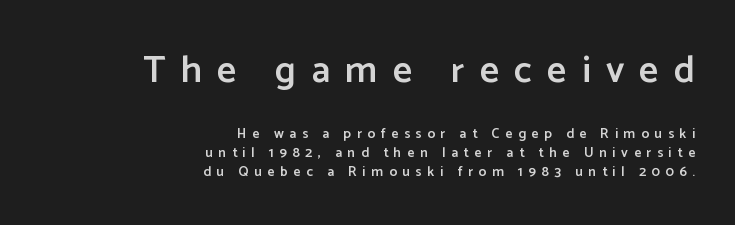
Q: Is the text bold? A: Semi-bold.
Q: Is the text italic (slanted)? A: No, it is upright.
Q: Is the typeface a serif or a sans-serif typeface? A: Sans-serif.
Q: Is the text underlined? A: No.
Q: How is the paragraph aligned? A: Right-aligned.
Q: Is the spacing between letters normal or unusually wide? A: Unusually wide.
Q: Is the spacing between lines tight, normal or loose? A: Normal.
Q: Which block of text is set in a larger size, the first (top) or the second (bottom)? A: The first (top) one.
Q: Width (condensed, normal, or wide)? A: Normal.
Q: Stroke contrast? A: Low.
Q: x-height? A: Medium.
Q: Monospaced? A: No.
